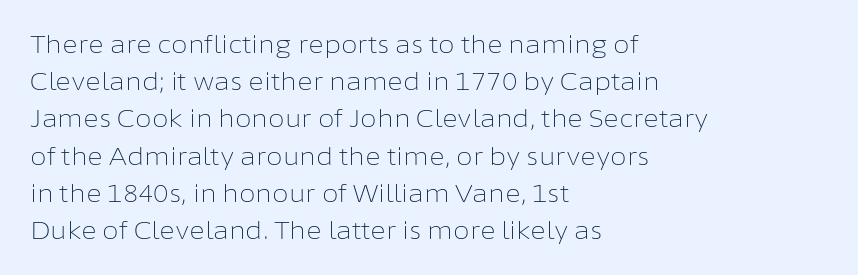
The image shows 24 px text type, upright; set left-aligned, normal line spacing (1.55x), normal letter spacing, not underlined.
